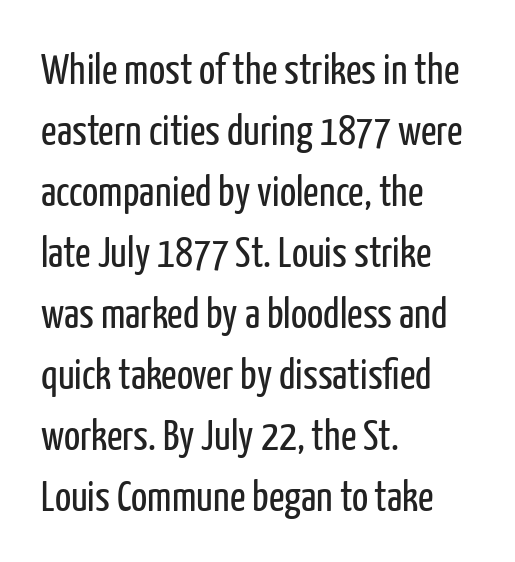
{"serif": "no", "italic": "no", "bold": "no", "weight": "regular", "width": "condensed", "stroke_contrast": "low", "x_height": "medium", "monospaced": "no", "underline": "no", "align": "left", "line_spacing": "normal", "line_spacing_ratio": 1.42, "letter_spacing": "normal", "letter_spacing_em": 0.0, "glyph_px": 43}
